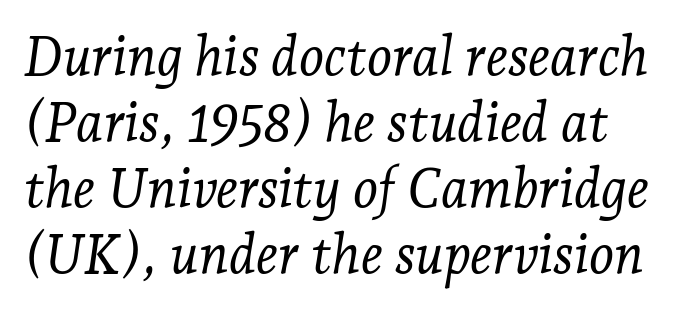
Q: Is the text bold? A: No.
Q: Is the text italic (slanted)? A: Yes, it leans right by about 7 degrees.
Q: Is the typeface a serif or a sans-serif typeface? A: Serif.
Q: Is the text underlined? A: No.
Q: Is the spacing between letters normal or unusually wide? A: Normal.
Q: Width (condensed, normal, or wide)? A: Normal.
Q: Stroke contrast? A: Low.
Q: x-height? A: Medium.
Q: Monospaced? A: No.
